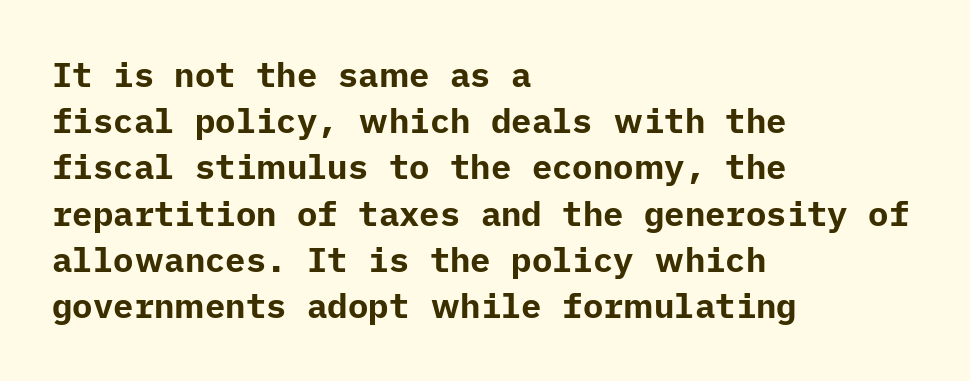
{"serif": "no", "italic": "no", "bold": "yes", "weight": "bold", "width": "normal", "stroke_contrast": "low", "x_height": "medium", "underline": "no", "align": "left", "line_spacing": "normal", "line_spacing_ratio": 1.36, "letter_spacing": "normal", "letter_spacing_em": 0.0, "glyph_px": 34}
